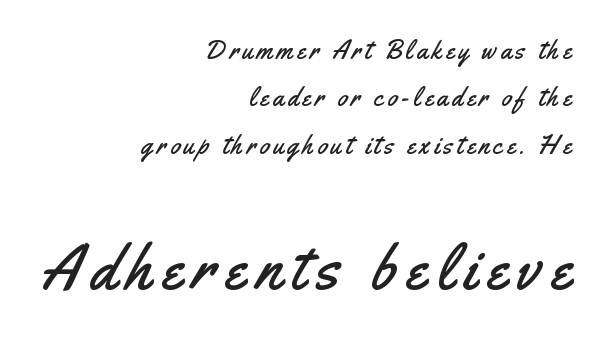
The image shows 64 px condensed sans-serif type; set right-aligned, line spacing 1.82x, not underlined; the second (bottom) block is 2.46x larger; medium stroke contrast and a small x-height.
